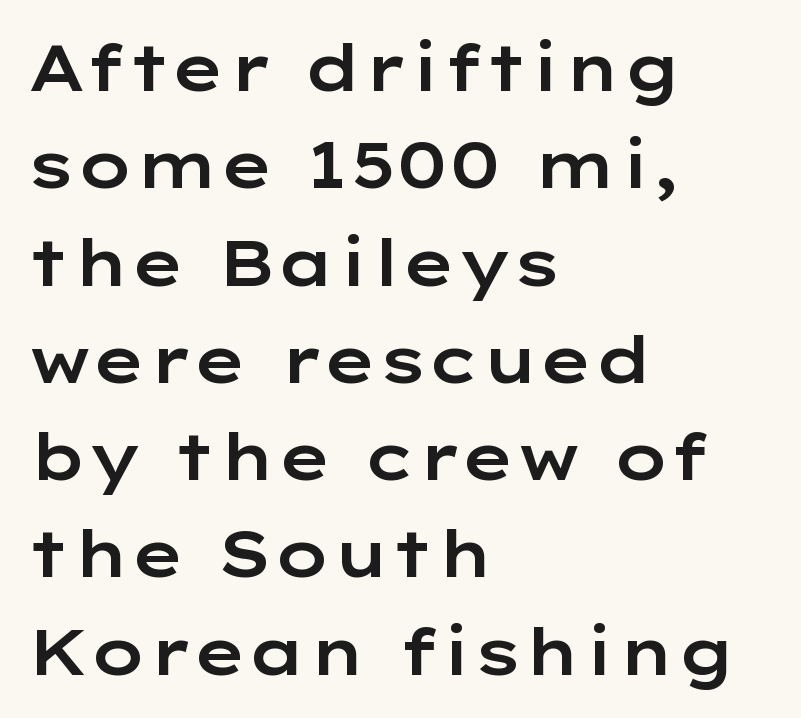
{"serif": "no", "italic": "no", "width": "wide", "stroke_contrast": "low", "x_height": "medium", "monospaced": "no", "underline": "no", "align": "left", "line_spacing": "normal", "line_spacing_ratio": 1.52, "letter_spacing": "normal", "letter_spacing_em": 0.0, "glyph_px": 64}
